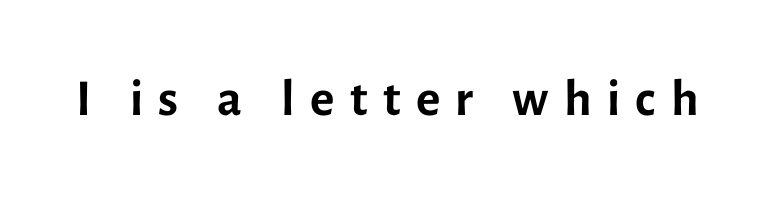
The image shows 74 px regular-weight sans-serif type, upright; set unusually wide letter spacing (+0.21 em), not underlined; a medium x-height.
